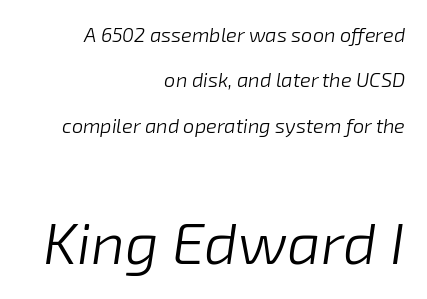
The image shows 59 px light type, italic (leaning right); set right-aligned, loose line spacing (2.27x), normal letter spacing, not underlined; the second (bottom) block is 2.95x larger; low stroke contrast and a medium x-height.
